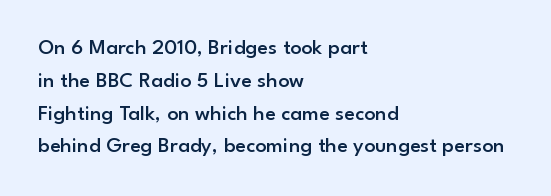
This sample is left-justified, so line endings fall wherever the words run out. Has an underline been added? It has not. The glyphs have the mass of a demibold cut, below bold. Nothing unusual about the tracking: characters are spaced as the font intends.
